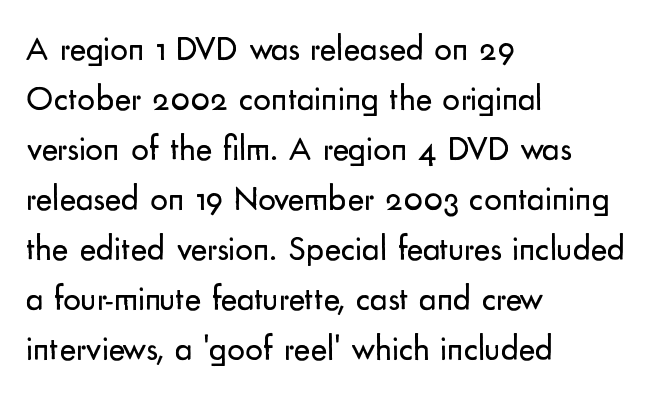
{"serif": "no", "italic": "no", "bold": "no", "weight": "regular", "width": "normal", "stroke_contrast": "low", "x_height": "small", "monospaced": "no", "underline": "no", "align": "left", "line_spacing": "normal", "line_spacing_ratio": 1.43, "letter_spacing": "normal", "letter_spacing_em": 0.0, "glyph_px": 35}
